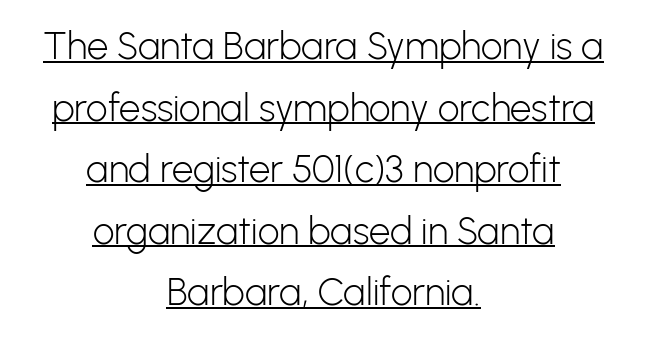
Q: Is the text bold? A: No.
Q: Is the text italic (slanted)? A: No, it is upright.
Q: Is the typeface a serif or a sans-serif typeface? A: Sans-serif.
Q: Is the text underlined? A: Yes.
Q: How is the paragraph aligned? A: Centered.
Q: Is the spacing between letters normal or unusually wide? A: Normal.
Q: Is the spacing between lines tight, normal or loose? A: Normal.
Q: Width (condensed, normal, or wide)? A: Normal.
Q: Stroke contrast? A: Low.
Q: x-height? A: Medium.
Q: Monospaced? A: No.
